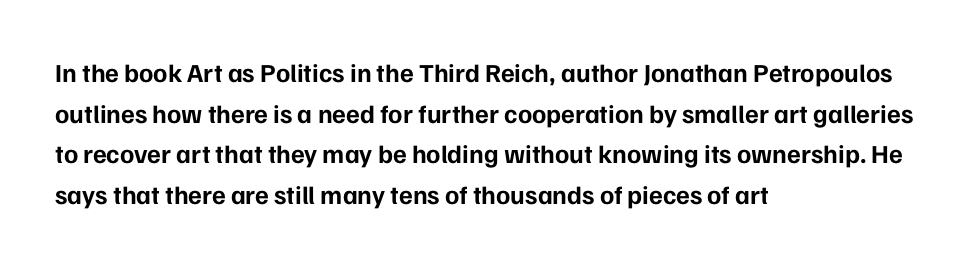
Q: Is the text bold? A: Yes.
Q: Is the text italic (slanted)? A: No, it is upright.
Q: Is the text underlined? A: No.
Q: How is the paragraph aligned? A: Left-aligned.
Q: Is the spacing between letters normal or unusually wide? A: Normal.
Q: Is the spacing between lines tight, normal or loose? A: Normal.
